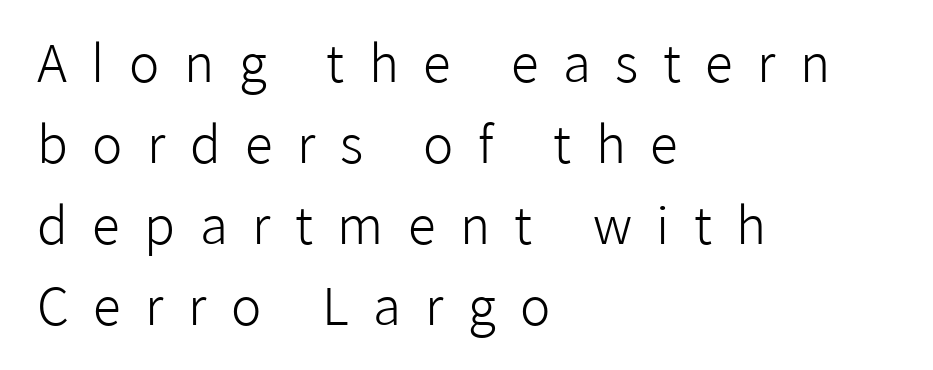
Q: Is the text bold? A: No.
Q: Is the text italic (slanted)? A: No, it is upright.
Q: Is the typeface a serif or a sans-serif typeface? A: Sans-serif.
Q: Is the text underlined? A: No.
Q: How is the paragraph aligned? A: Left-aligned.
Q: Is the spacing between letters normal or unusually wide? A: Unusually wide.
Q: Is the spacing between lines tight, normal or loose? A: Normal.
Q: Width (condensed, normal, or wide)? A: Normal.
Q: Stroke contrast? A: Low.
Q: x-height? A: Medium.
Q: Monospaced? A: No.
